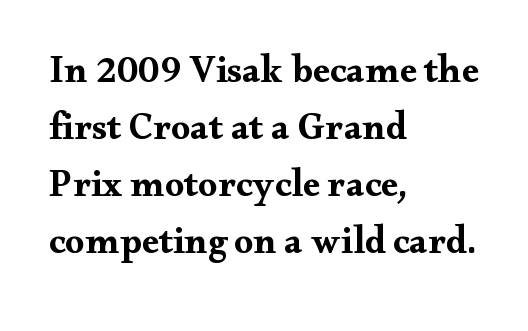
{"serif": "yes", "italic": "no", "bold": "yes", "weight": "bold", "width": "wide", "stroke_contrast": "medium", "x_height": "small", "monospaced": "no", "underline": "no", "align": "left", "line_spacing": "normal", "line_spacing_ratio": 1.5, "letter_spacing": "normal", "letter_spacing_em": 0.0, "glyph_px": 38}
